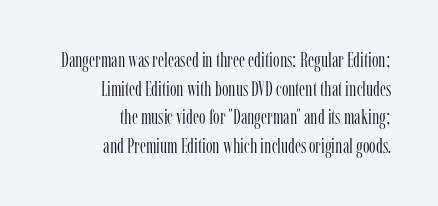
{"italic": "no", "bold": "no", "underline": "no", "align": "right", "line_spacing": "normal", "line_spacing_ratio": 1.36, "letter_spacing": "normal", "letter_spacing_em": 0.0, "glyph_px": 21}
